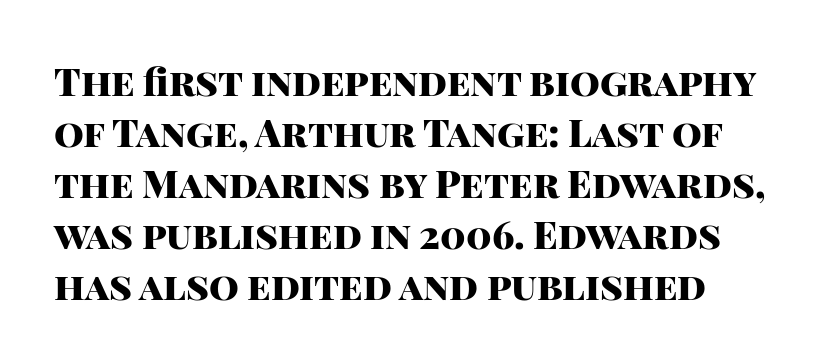
Q: Is the text bold? A: Yes.
Q: Is the text italic (slanted)? A: No, it is upright.
Q: Is the typeface a serif or a sans-serif typeface? A: Sans-serif.
Q: Is the text underlined? A: No.
Q: Is the spacing between letters normal or unusually wide? A: Normal.
Q: Is the spacing between lines tight, normal or loose? A: Normal.
Q: Width (condensed, normal, or wide)? A: Normal.
Q: Stroke contrast? A: High.
Q: x-height? A: Large.
Q: Monospaced? A: No.
